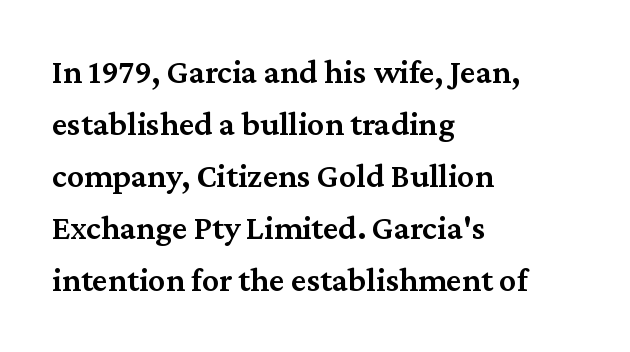
Q: Is the text bold? A: Semi-bold.
Q: Is the text italic (slanted)? A: No, it is upright.
Q: Is the typeface a serif or a sans-serif typeface? A: Serif.
Q: Is the text underlined? A: No.
Q: How is the paragraph aligned? A: Left-aligned.
Q: Is the spacing between letters normal or unusually wide? A: Normal.
Q: Is the spacing between lines tight, normal or loose? A: Normal.
Q: Width (condensed, normal, or wide)? A: Normal.
Q: Stroke contrast? A: Medium.
Q: x-height? A: Medium.
Q: Monospaced? A: No.
